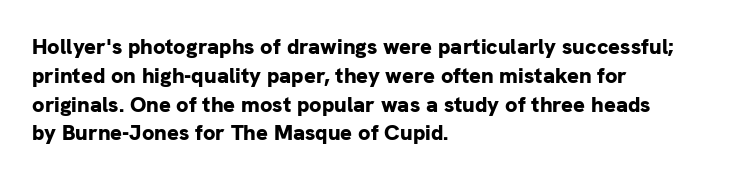
{"italic": "no", "bold": "yes", "underline": "no", "align": "left", "line_spacing": "normal", "line_spacing_ratio": 1.31, "letter_spacing": "normal", "letter_spacing_em": 0.0, "glyph_px": 22}
